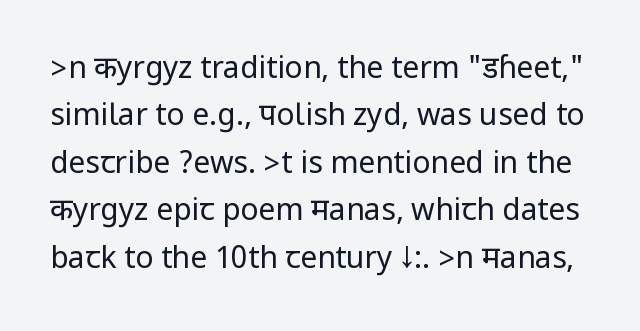
{"serif": "no", "italic": "no", "bold": "no", "weight": "regular", "width": "condensed", "stroke_contrast": "low", "underline": "no", "line_spacing": "normal", "line_spacing_ratio": 1.58, "letter_spacing": "normal", "letter_spacing_em": 0.0, "glyph_px": 30}
